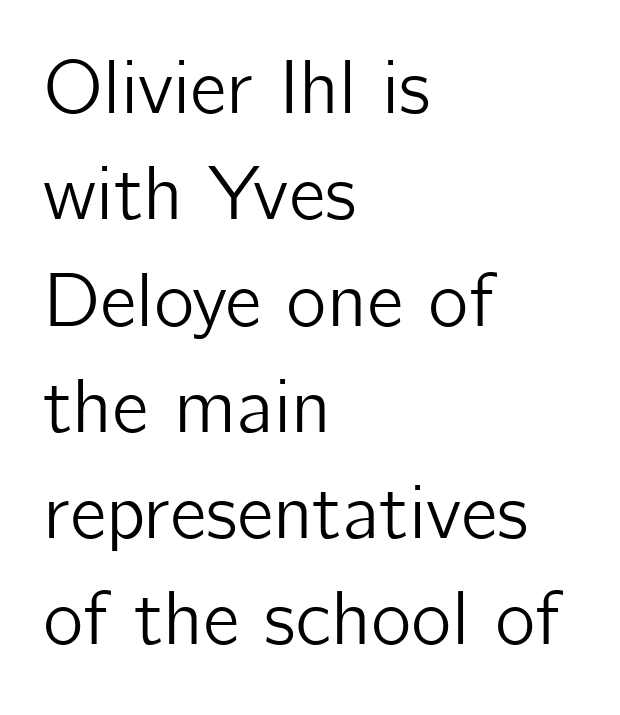
The image shows 77 px sans-serif type, upright; set left-aligned, normal line spacing (1.38x), normal letter spacing, not underlined; low stroke contrast and a medium x-height.
